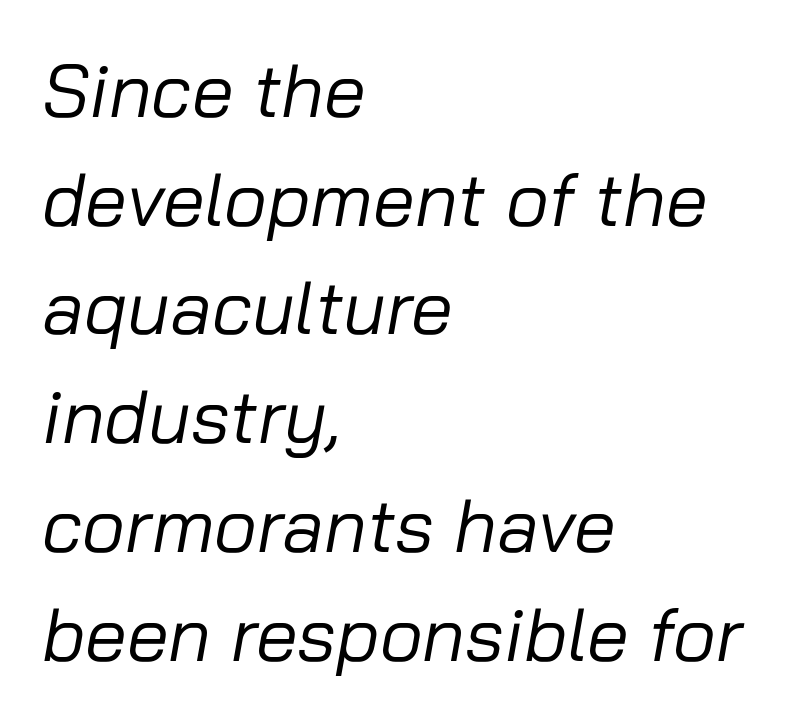
Q: Is the text bold? A: No.
Q: Is the text italic (slanted)? A: Yes, it leans right by about 10 degrees.
Q: Is the text underlined? A: No.
Q: How is the paragraph aligned? A: Left-aligned.
Q: Is the spacing between letters normal or unusually wide? A: Normal.
Q: Is the spacing between lines tight, normal or loose? A: Normal.
Q: Width (condensed, normal, or wide)? A: Normal.
Q: Stroke contrast? A: Low.
Q: x-height? A: Medium.
Q: Monospaced? A: No.
